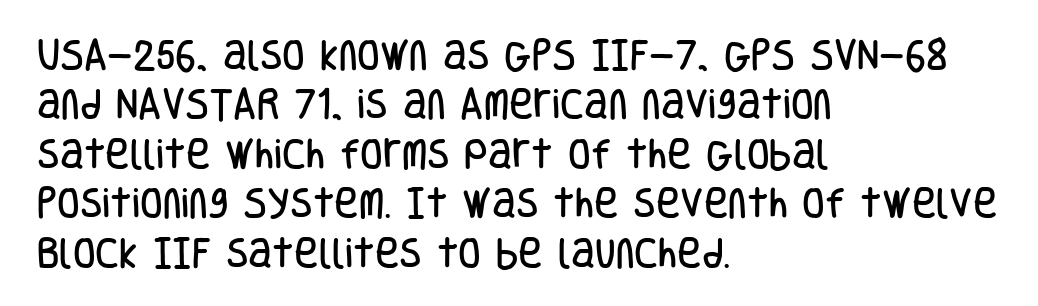
{"serif": "no", "italic": "no", "width": "condensed", "stroke_contrast": "low", "x_height": "large", "monospaced": "no", "underline": "no", "align": "left", "line_spacing": "normal", "line_spacing_ratio": 1.5, "letter_spacing": "normal", "letter_spacing_em": 0.0, "glyph_px": 33}
